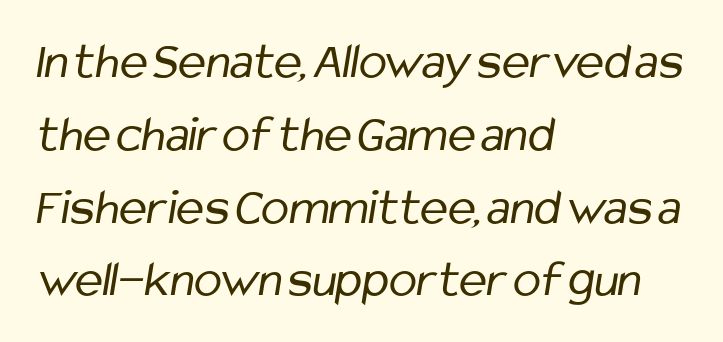
The image shows 52 px regular-weight, condensed sans-serif type; set left-aligned, normal line spacing (1.4x), normal letter spacing, not underlined; low stroke contrast and a medium x-height.
